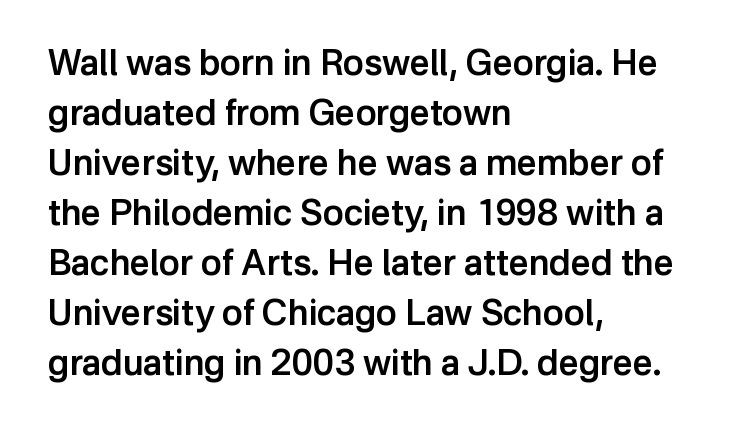
Q: Is the text bold? A: Semi-bold.
Q: Is the text italic (slanted)? A: No, it is upright.
Q: Is the typeface a serif or a sans-serif typeface? A: Sans-serif.
Q: Is the text underlined? A: No.
Q: How is the paragraph aligned? A: Left-aligned.
Q: Is the spacing between letters normal or unusually wide? A: Normal.
Q: Is the spacing between lines tight, normal or loose? A: Normal.
Q: Width (condensed, normal, or wide)? A: Normal.
Q: Stroke contrast? A: Low.
Q: x-height? A: Medium.
Q: Monospaced? A: No.
